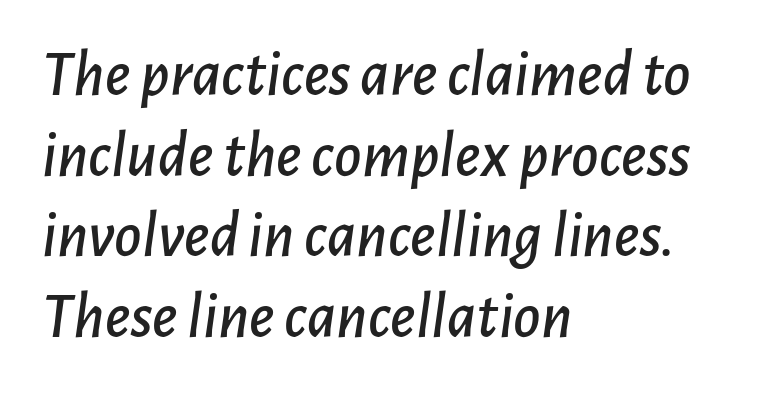
The baseline area is clear. The font's italic variant was chosen for this text. Do the characters align in a grid? No, the font is proportional. Caption: multi-line text, flush left, ragged right.
